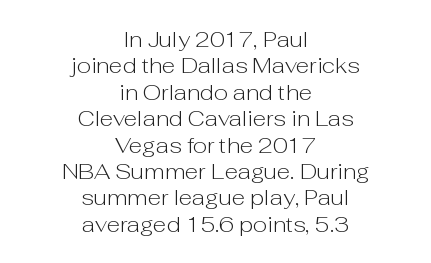
{"italic": "no", "bold": "no", "underline": "no", "align": "center", "line_spacing_ratio": 1.2, "letter_spacing": "normal", "letter_spacing_em": 0.0, "glyph_px": 22}
